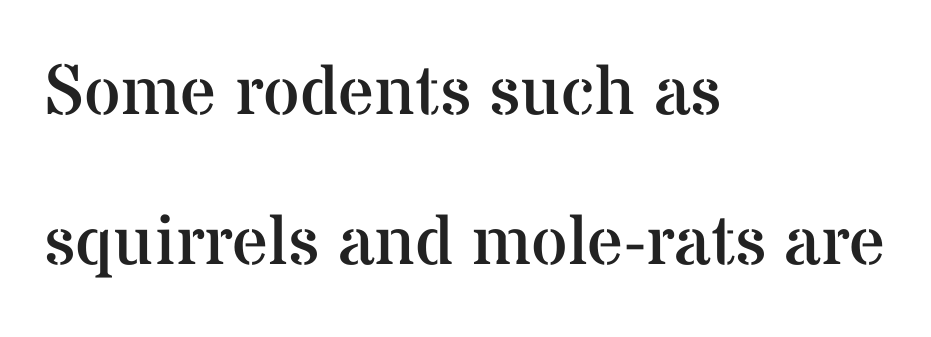
The image shows 71 px regular-weight serif type, upright; set left-aligned, loose line spacing (2.11x), normal letter spacing, not underlined; medium stroke contrast and a medium x-height.
